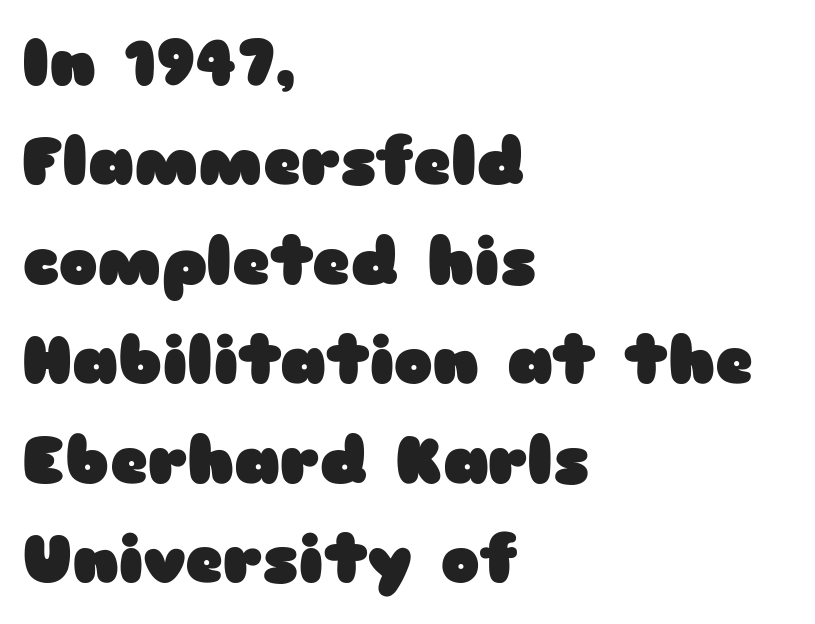
Q: Is the text bold? A: Yes.
Q: Is the text italic (slanted)? A: No, it is upright.
Q: Is the typeface a serif or a sans-serif typeface? A: Sans-serif.
Q: Is the text underlined? A: No.
Q: How is the paragraph aligned? A: Left-aligned.
Q: Is the spacing between letters normal or unusually wide? A: Normal.
Q: Is the spacing between lines tight, normal or loose? A: Normal.
Q: Width (condensed, normal, or wide)? A: Wide.
Q: Stroke contrast? A: Low.
Q: x-height? A: Medium.
Q: Monospaced? A: No.
